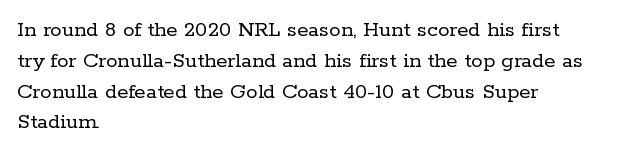
{"italic": "no", "bold": "no", "underline": "no", "align": "left", "line_spacing": "normal", "line_spacing_ratio": 1.34, "letter_spacing": "normal", "letter_spacing_em": 0.0, "glyph_px": 23}
